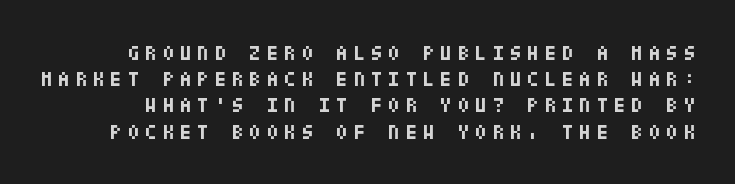
The image shows 21 px bold type, upright; set normal line spacing (1.25x), unusually wide letter spacing (+0.28 em), not underlined.
